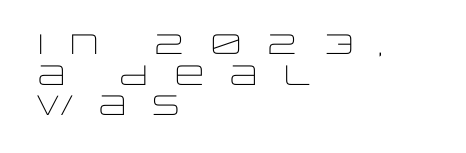
The text was rendered using a sans face with plain stroke endings. Vertically, the passage feels compressed, each row crowding the next. Check the space under the baseline: it is left empty. Stem width sits at or under what a default text font uses.
